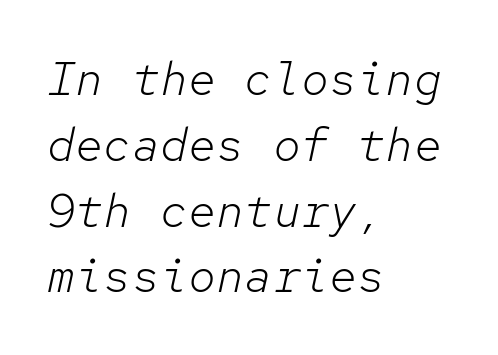
{"italic": "yes", "lean": "right", "slant_degrees": 12, "bold": "no", "weight": "light", "width": "normal", "stroke_contrast": "low", "x_height": "medium", "monospaced": "yes", "underline": "no", "align": "left", "line_spacing": "normal", "line_spacing_ratio": 1.4, "letter_spacing": "normal", "letter_spacing_em": 0.0, "glyph_px": 47}
